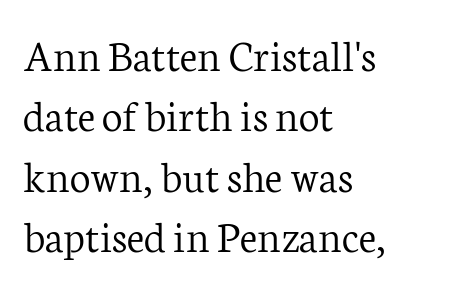
The image shows 46 px light serif type, upright; set left-aligned, normal line spacing (1.31x), normal letter spacing, not underlined; low stroke contrast and a medium x-height.
